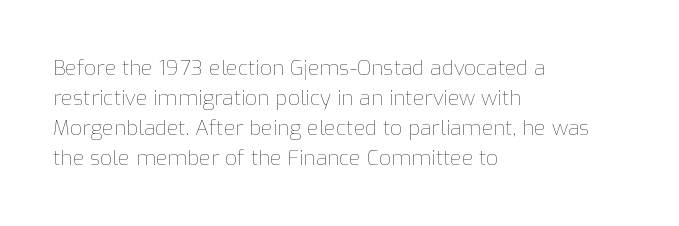
Compared with typical body copy, the letter spacing here is the same. The text block is weighted toward the left margin, trailing off unevenly rightward. The foot of each line stays bare and open. Evenly set lines give the paragraph a standard silhouette. Stroke thickness stays within the range of a standard reading face or lighter.
